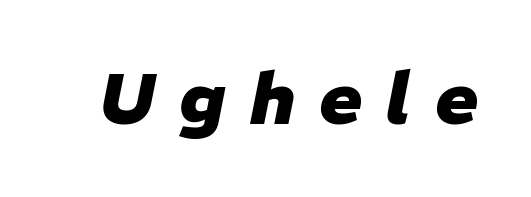
Q: Is the text bold? A: Yes.
Q: Is the text italic (slanted)? A: Yes, it leans right by about 11 degrees.
Q: Is the text underlined? A: No.
Q: Is the spacing between letters normal or unusually wide? A: Unusually wide.
Q: Width (condensed, normal, or wide)? A: Normal.
Q: Stroke contrast? A: Low.
Q: x-height? A: Medium.
Q: Monospaced? A: No.
